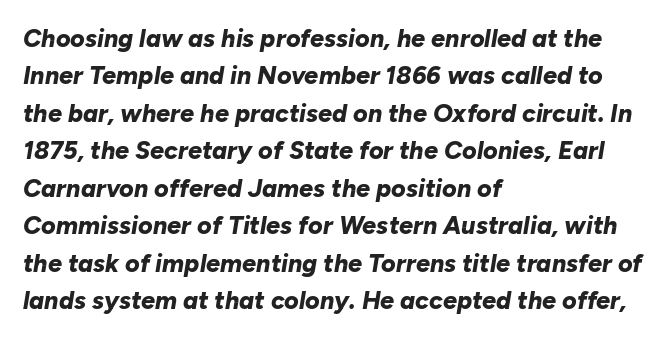
{"italic": "yes", "lean": "right", "slant_degrees": 10, "bold": "yes", "underline": "no", "align": "left", "line_spacing": "normal", "line_spacing_ratio": 1.5, "letter_spacing": "normal", "letter_spacing_em": 0.0, "glyph_px": 25}
